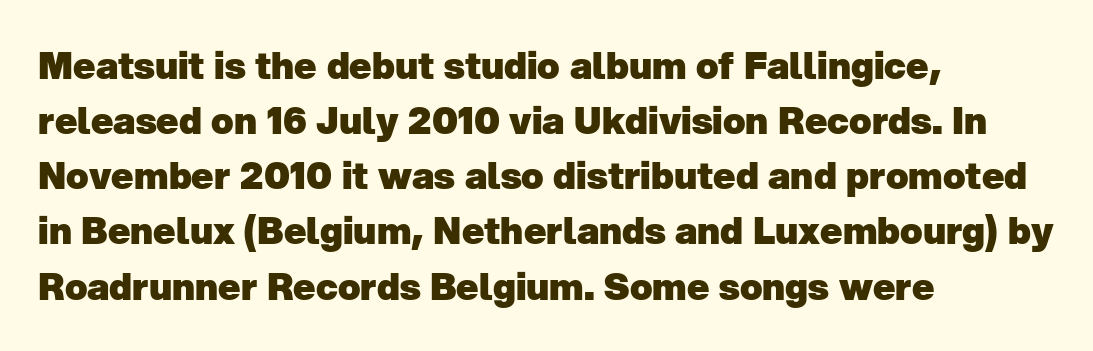
{"serif": "no", "bold": "yes", "weight": "heavy", "width": "normal", "stroke_contrast": "low", "x_height": "medium", "monospaced": "no", "underline": "no", "align": "left", "line_spacing": "normal", "line_spacing_ratio": 1.49, "letter_spacing": "normal", "letter_spacing_em": 0.0, "glyph_px": 37}
